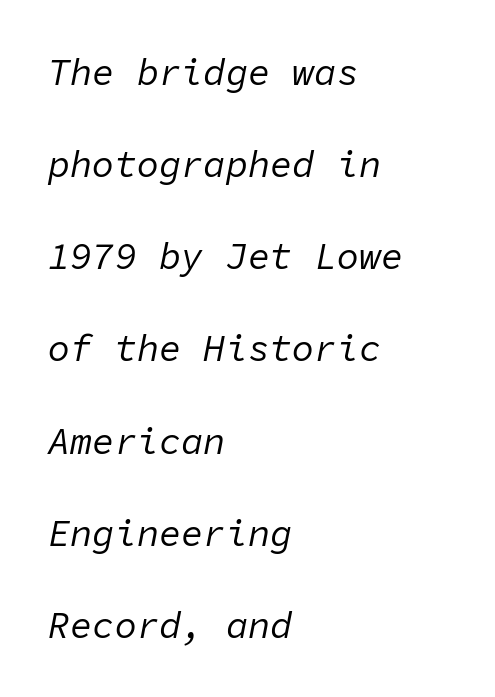
The image shows 37 px regular-weight type, italic (leaning right), monospaced; set left-aligned, loose line spacing (2.49x), normal letter spacing, not underlined; low stroke contrast and a medium x-height.
